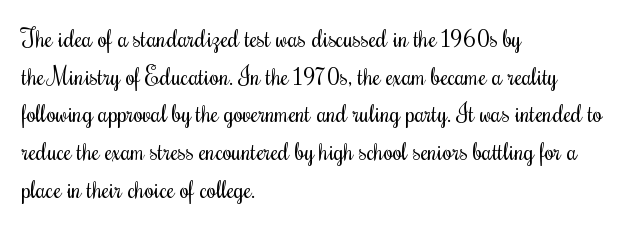
The image shows 24 px text type; set left-aligned, normal line spacing (1.57x), normal letter spacing, not underlined.
